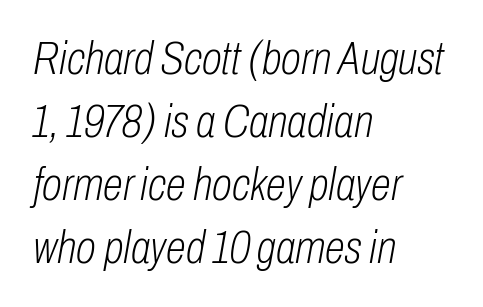
The image shows 46 px light, condensed type, italic (leaning right); set left-aligned, normal line spacing (1.37x), normal letter spacing, not underlined; low stroke contrast and a medium x-height.
